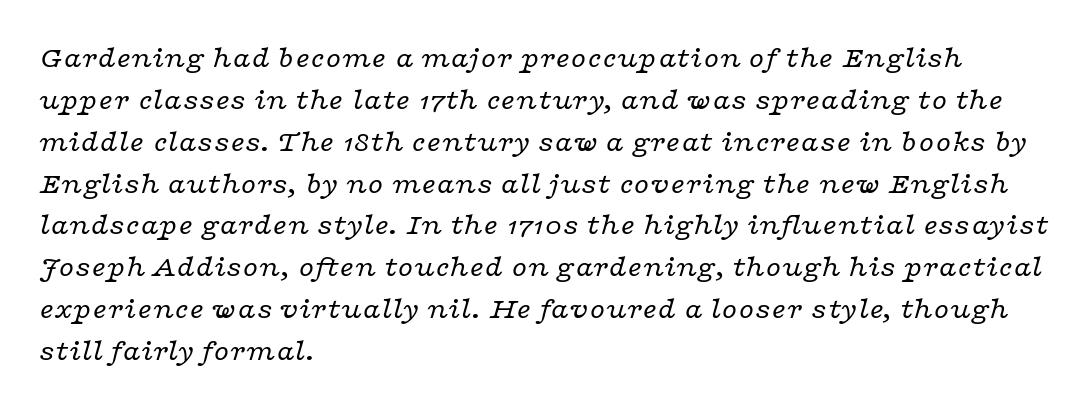
The image shows 31 px regular-weight, wide serif type, italic (leaning right); set left-aligned, normal line spacing (1.35x), normal letter spacing, not underlined; low stroke contrast and a medium x-height.
